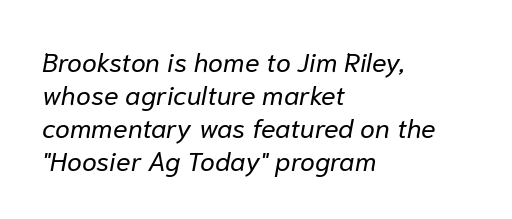
The image shows 27 px text type, italic (leaning right); set left-aligned, line spacing 1.22x, normal letter spacing, not underlined.
